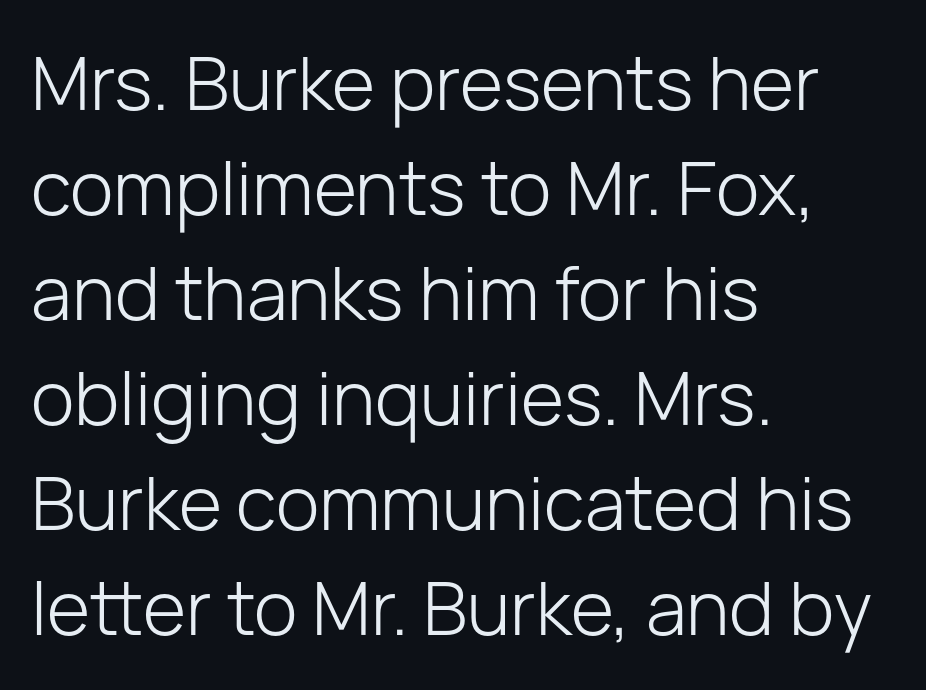
{"serif": "no", "italic": "no", "bold": "no", "weight": "light", "width": "normal", "stroke_contrast": "low", "x_height": "medium", "monospaced": "no", "underline": "no", "align": "left", "line_spacing": "normal", "line_spacing_ratio": 1.42, "letter_spacing": "normal", "letter_spacing_em": 0.0, "glyph_px": 74}
